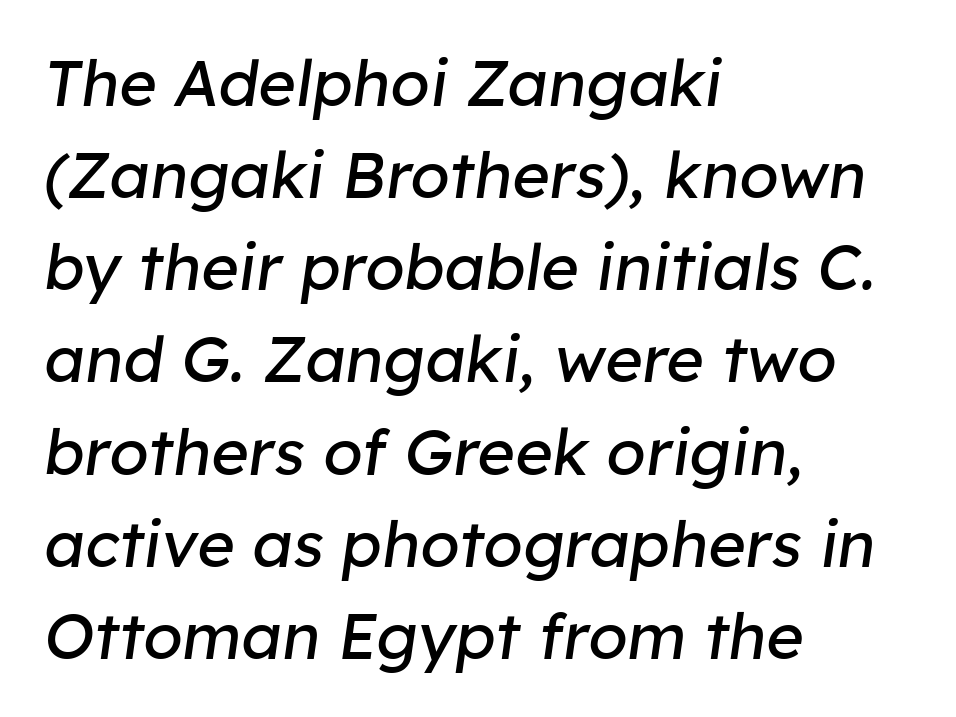
The image shows 64 px regular-weight type, italic (leaning right); set left-aligned, normal line spacing (1.44x), normal letter spacing, not underlined; low stroke contrast and a medium x-height.
